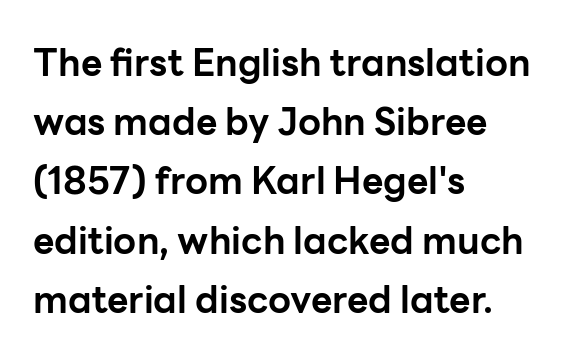
{"serif": "no", "italic": "no", "bold": "yes", "weight": "bold", "width": "normal", "stroke_contrast": "low", "x_height": "medium", "monospaced": "no", "underline": "no", "align": "left", "line_spacing": "normal", "line_spacing_ratio": 1.6, "letter_spacing": "normal", "letter_spacing_em": 0.0, "glyph_px": 37}
